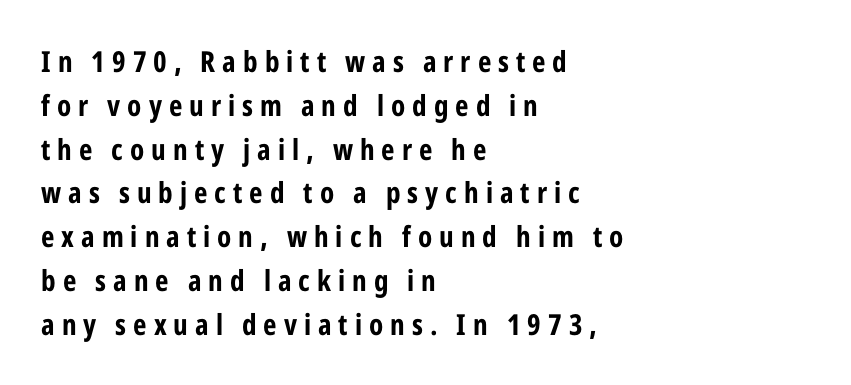
Q: Is the text bold? A: Yes.
Q: Is the text italic (slanted)? A: No, it is upright.
Q: Is the typeface a serif or a sans-serif typeface? A: Sans-serif.
Q: Is the text underlined? A: No.
Q: How is the paragraph aligned? A: Left-aligned.
Q: Is the spacing between letters normal or unusually wide? A: Unusually wide.
Q: Is the spacing between lines tight, normal or loose? A: Normal.
Q: Width (condensed, normal, or wide)? A: Condensed.
Q: Stroke contrast? A: Low.
Q: x-height? A: Medium.
Q: Monospaced? A: No.
